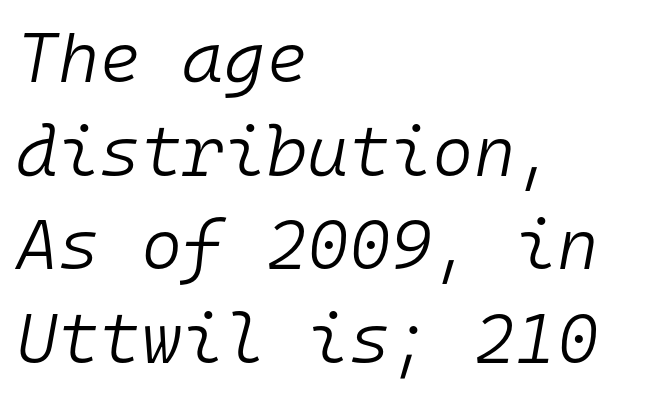
{"italic": "yes", "lean": "right", "slant_degrees": 10, "bold": "no", "weight": "light", "width": "normal", "stroke_contrast": "low", "x_height": "medium", "monospaced": "yes", "underline": "no", "align": "left", "line_spacing": "normal", "line_spacing_ratio": 1.32, "letter_spacing": "normal", "letter_spacing_em": 0.0, "glyph_px": 71}
